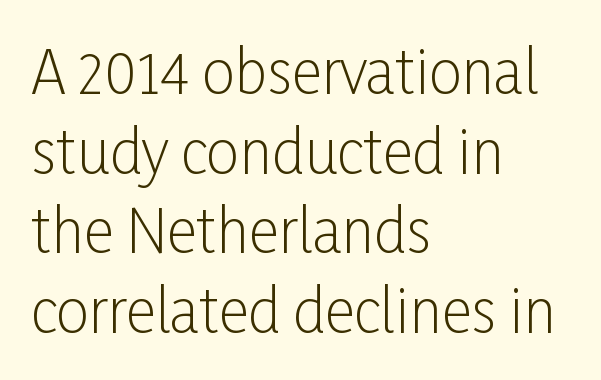
{"serif": "no", "italic": "no", "bold": "no", "weight": "light", "width": "condensed", "stroke_contrast": "low", "x_height": "medium", "monospaced": "no", "underline": "no", "align": "left", "line_spacing": "normal", "line_spacing_ratio": 1.35, "letter_spacing": "normal", "letter_spacing_em": 0.0, "glyph_px": 59}
